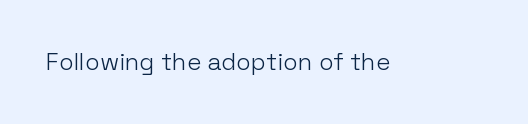
Only glyphs here, with clear space below each row. Notice how the stems are strictly vertical — no italics here. Between one letter and the next there's only the usual sliver of space. Is this a heavy cut? Hardly; it is regular or lighter.
